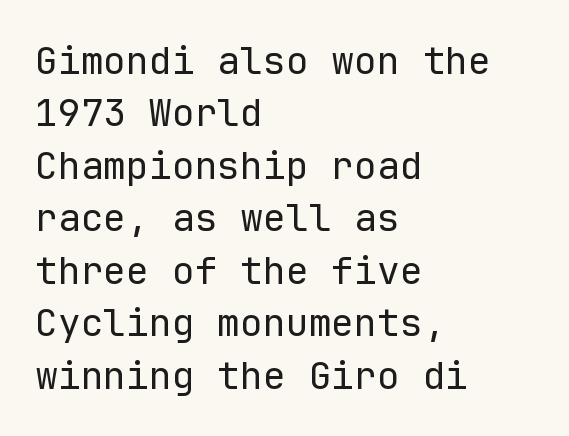
{"serif": "no", "italic": "no", "bold": "no", "weight": "regular", "width": "normal", "stroke_contrast": "low", "x_height": "medium", "monospaced": "yes", "underline": "no", "align": "left", "line_spacing": "normal", "line_spacing_ratio": 1.38, "letter_spacing": "normal", "letter_spacing_em": 0.0, "glyph_px": 38}
